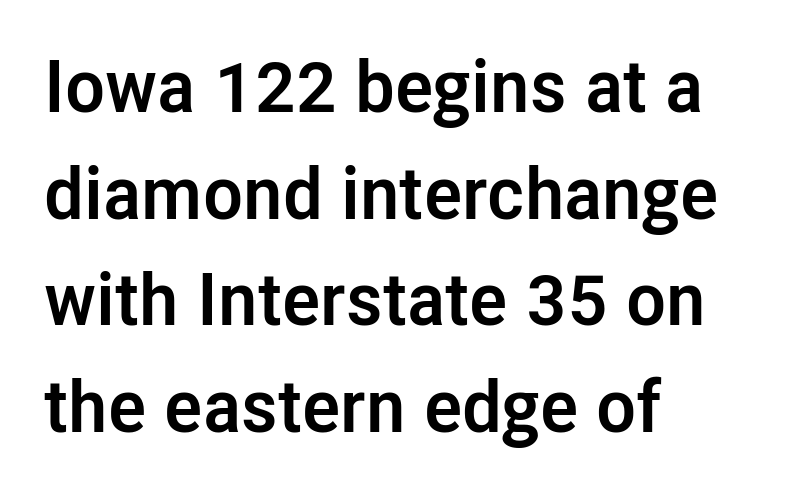
Proportional: the letters do not fall into vertical columns. Line beginnings align vertically; line endings do not. In terms of weight, the rendering is a true, heavy bold. This is sans-serif lettering, the kind often seen on screens and signage. Does the lettering tilt? It doesn't — this is upright. Leading matches the norm, producing a regular column.
